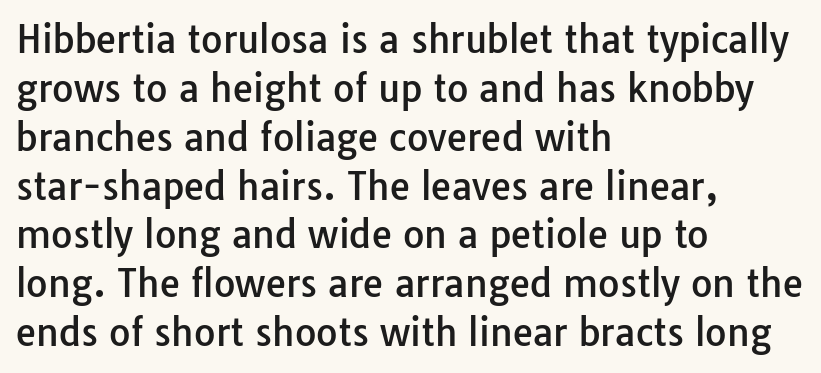
{"serif": "no", "italic": "no", "width": "normal", "stroke_contrast": "low", "x_height": "medium", "monospaced": "no", "underline": "no", "align": "left", "line_spacing": "normal", "line_spacing_ratio": 1.32, "letter_spacing": "normal", "letter_spacing_em": 0.0, "glyph_px": 37}
